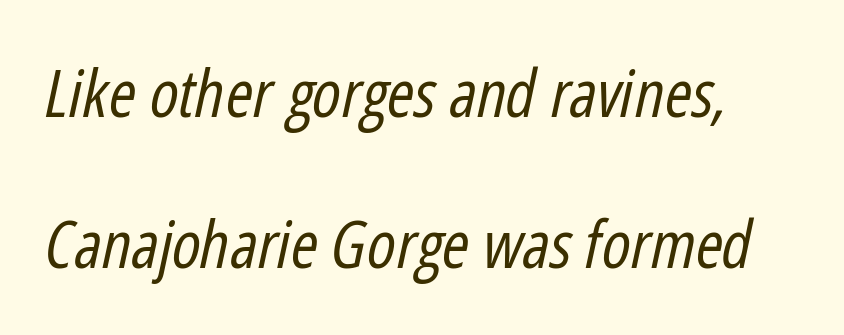
{"italic": "yes", "lean": "right", "slant_degrees": 12, "bold": "no", "weight": "regular", "width": "condensed", "stroke_contrast": "low", "x_height": "medium", "monospaced": "no", "underline": "no", "line_spacing": "loose", "line_spacing_ratio": 2.29, "letter_spacing": "normal", "letter_spacing_em": 0.0, "glyph_px": 66}
